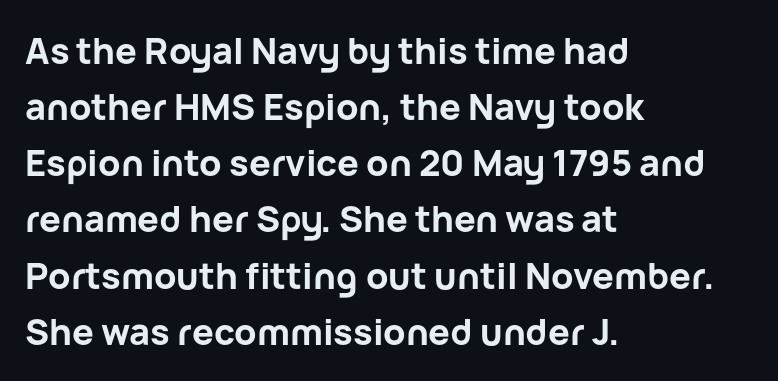
The image shows 36 px bold sans-serif type, upright; set left-aligned, normal line spacing (1.56x), normal letter spacing, not underlined; low stroke contrast and a medium x-height.
